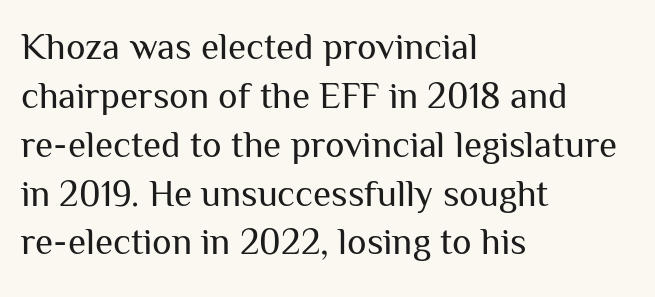
The image shows 37 px regular-weight sans-serif type, upright; set left-aligned, normal line spacing (1.32x), normal letter spacing, not underlined; medium stroke contrast and a medium x-height.
